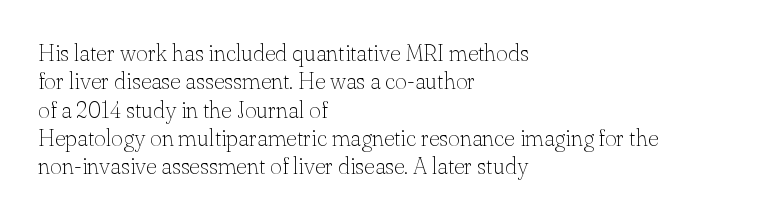
Nobody touched the tracking dial on this one. Visually the block forms a straight wall on the left and a jagged coastline on the right. Posture: upright roman. Beneath every word, the page is bare.
